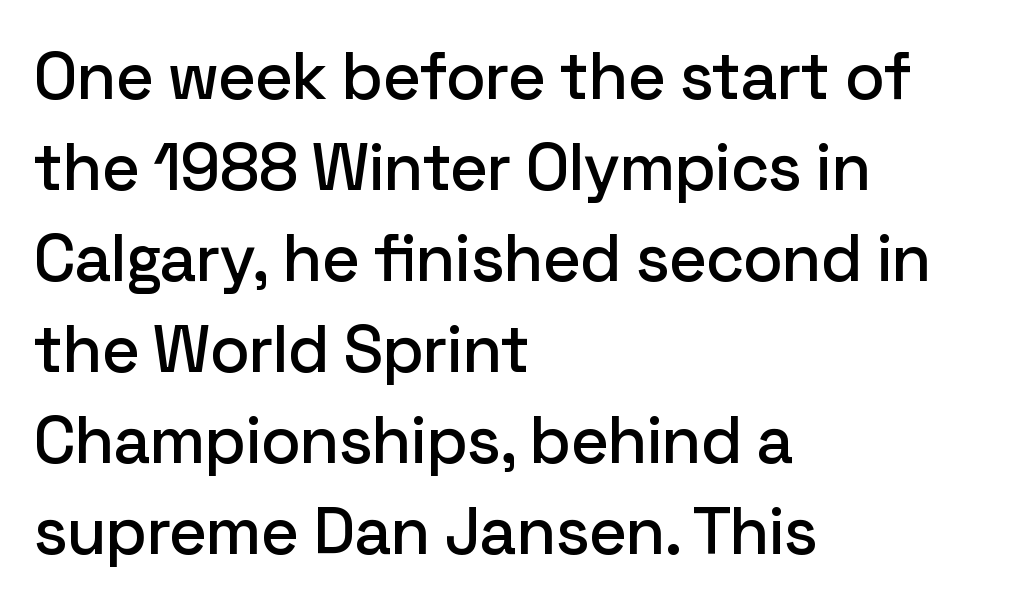
A clean baseline with only descenders dipping below it. Each letter's strokes conclude bluntly, with no projecting serifs. Is this a fixed-width face? No — the glyphs have proportional, varying widths. Tracking value appears to be zero — textbook default spacing. Horizontal bands of white between lines are of average thickness. Where is the straight margin? On the left.
